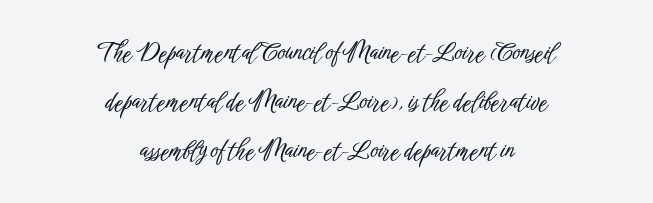
{"underline": "no", "align": "center", "line_spacing": "loose", "line_spacing_ratio": 2.04, "letter_spacing": "normal", "letter_spacing_em": 0.0, "glyph_px": 24}
